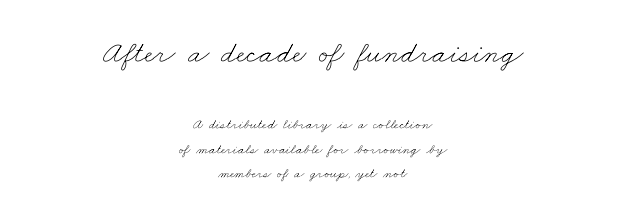
{"bold": "no", "weight": "thin", "width": "wide", "stroke_contrast": "low", "x_height": "small", "monospaced": "no", "underline": "no", "align": "center", "line_spacing_ratio": 1.73, "letter_spacing": "normal", "letter_spacing_em": 0.0, "larger_block": "first", "size_ratio": 2.21, "glyph_px": 31}
